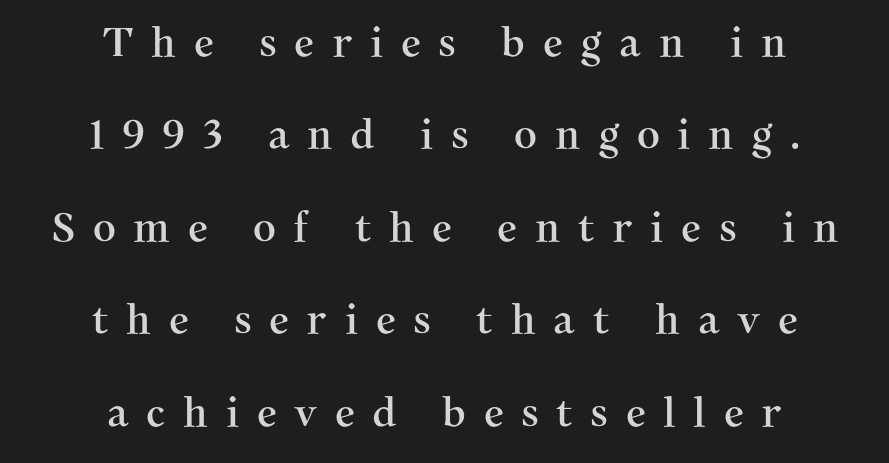
You could not count columns in this text — the font is proportionally spaced. You can tell it's not italic because the verticals are truly vertical. Between one letter and the next there's a generous, obvious gap. Rows of type keep a wide berth in the vertical direction.
